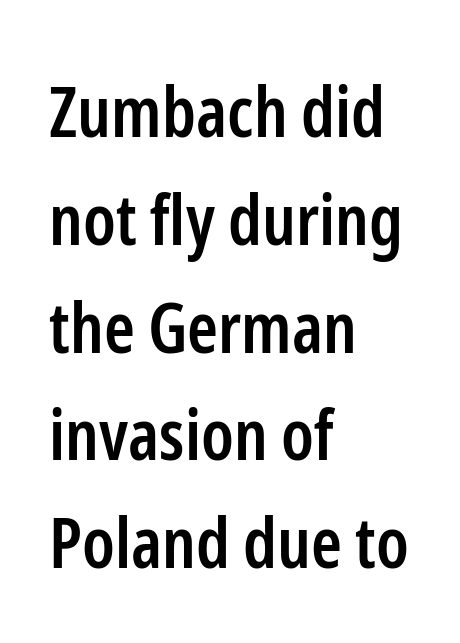
Q: Is the text bold? A: Semi-bold.
Q: Is the text italic (slanted)? A: No, it is upright.
Q: Is the typeface a serif or a sans-serif typeface? A: Sans-serif.
Q: Is the text underlined? A: No.
Q: How is the paragraph aligned? A: Left-aligned.
Q: Is the spacing between letters normal or unusually wide? A: Normal.
Q: Is the spacing between lines tight, normal or loose? A: Normal.
Q: Width (condensed, normal, or wide)? A: Condensed.
Q: Stroke contrast? A: Low.
Q: x-height? A: Medium.
Q: Monospaced? A: No.
